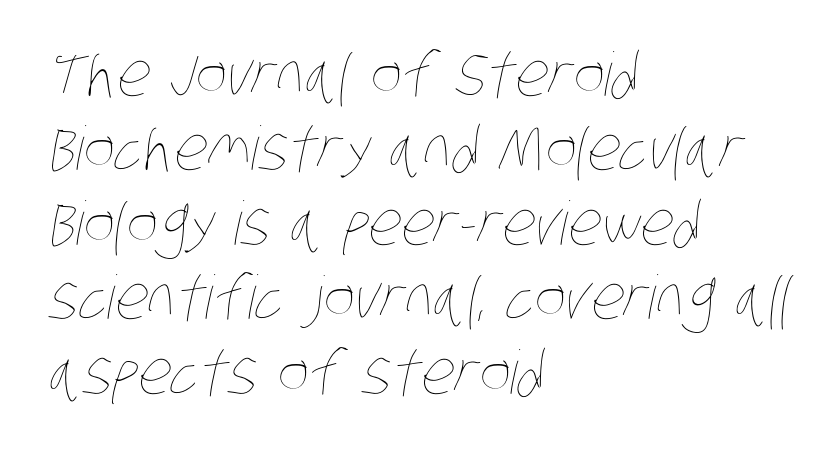
Q: Is the text bold? A: No.
Q: Is the text underlined? A: No.
Q: How is the paragraph aligned? A: Left-aligned.
Q: Is the spacing between letters normal or unusually wide? A: Normal.
Q: Width (condensed, normal, or wide)? A: Condensed.
Q: Stroke contrast? A: Low.
Q: x-height? A: Large.
Q: Monospaced? A: No.
